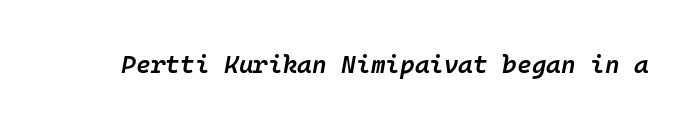
The image shows 25 px text type, italic (leaning right); set normal letter spacing, not underlined.
